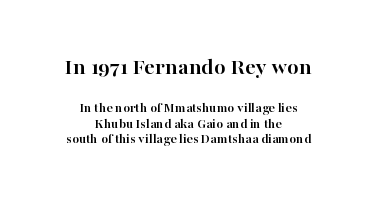
The image shows 24 px bold type, upright; set centered, tight line spacing (1.14x), normal letter spacing, not underlined; the first (top) block is 1.71x larger.
